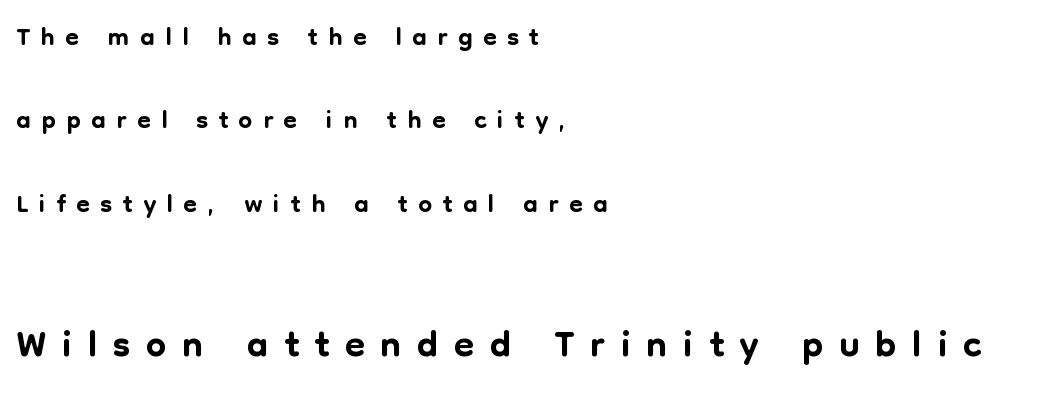
{"serif": "no", "italic": "no", "width": "normal", "stroke_contrast": "low", "x_height": "medium", "monospaced": "no", "underline": "no", "align": "left", "line_spacing": "loose", "line_spacing_ratio": 2.14, "letter_spacing": "wide", "letter_spacing_em": 0.27, "larger_block": "second", "size_ratio": 1.49, "glyph_px": 58}
